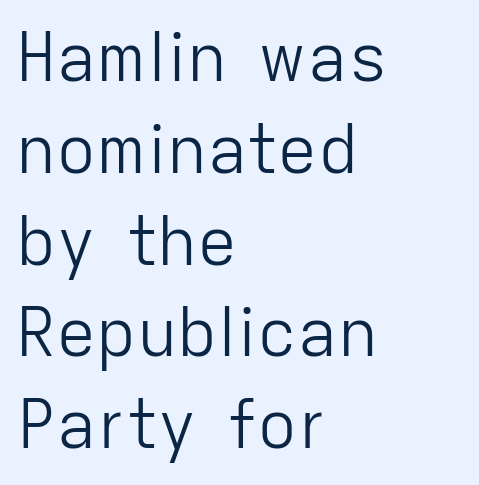
Q: Is the text bold? A: No.
Q: Is the text italic (slanted)? A: No, it is upright.
Q: Is the typeface a serif or a sans-serif typeface? A: Sans-serif.
Q: Is the text underlined? A: No.
Q: How is the paragraph aligned? A: Left-aligned.
Q: Is the spacing between letters normal or unusually wide? A: Normal.
Q: Is the spacing between lines tight, normal or loose? A: Normal.
Q: Width (condensed, normal, or wide)? A: Normal.
Q: Stroke contrast? A: Low.
Q: x-height? A: Medium.
Q: Monospaced? A: No.
